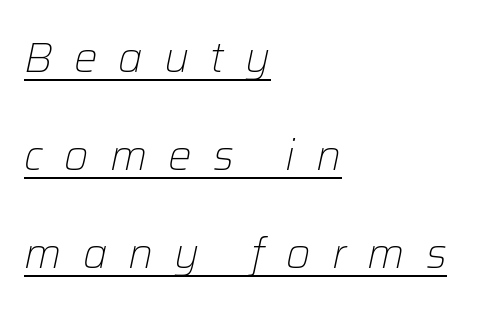
Q: Is the text bold? A: No.
Q: Is the text italic (slanted)? A: Yes, it leans right by about 12 degrees.
Q: Is the text underlined? A: Yes.
Q: How is the paragraph aligned? A: Left-aligned.
Q: Is the spacing between letters normal or unusually wide? A: Unusually wide.
Q: Is the spacing between lines tight, normal or loose? A: Loose.
Q: Width (condensed, normal, or wide)? A: Normal.
Q: Stroke contrast? A: Low.
Q: x-height? A: Medium.
Q: Monospaced? A: No.
